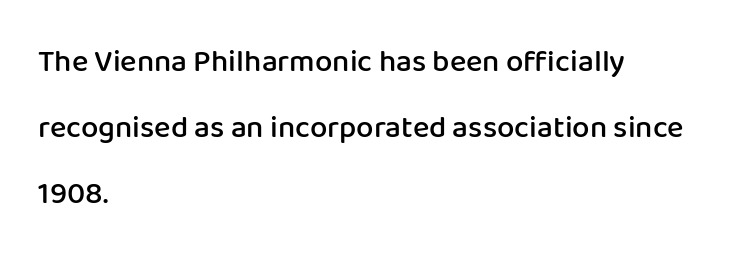
The image shows 31 px semibold sans-serif type, upright; set left-aligned, loose line spacing (2.13x), normal letter spacing, not underlined; low stroke contrast and a medium x-height.
